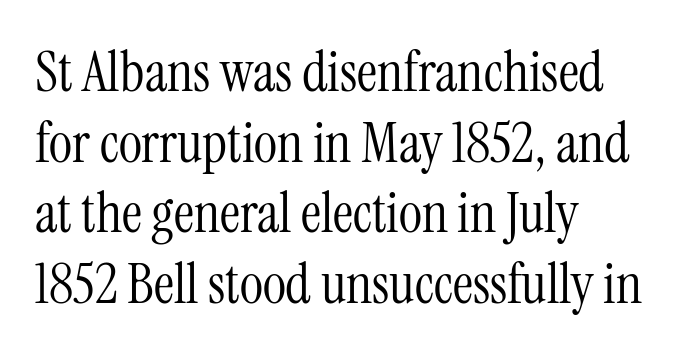
Heft: none added — not bold. If you measured baseline to baseline, you'd find a middling distance. Do the characters align in a grid? No, the font is proportional. A serif font was chosen for this passage. Line starts are locked; line ends wander. Does the lettering tilt? It doesn't — this is upright.
